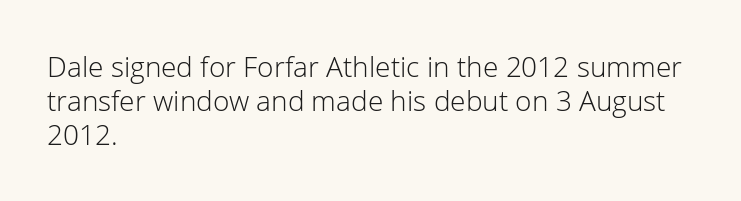
Q: Is the text bold? A: No.
Q: Is the text italic (slanted)? A: No, it is upright.
Q: Is the typeface a serif or a sans-serif typeface? A: Sans-serif.
Q: Is the text underlined? A: No.
Q: How is the paragraph aligned? A: Left-aligned.
Q: Is the spacing between letters normal or unusually wide? A: Normal.
Q: Width (condensed, normal, or wide)? A: Normal.
Q: Stroke contrast? A: Low.
Q: x-height? A: Medium.
Q: Monospaced? A: No.
